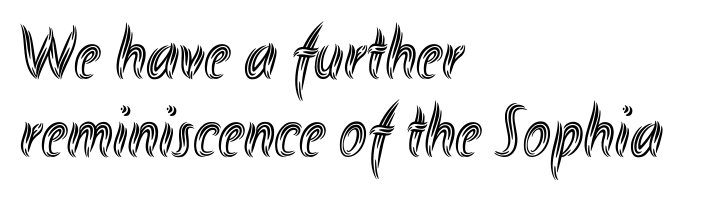
{"width": "condensed", "x_height": "small", "monospaced": "no", "underline": "no", "align": "left", "line_spacing": "tight", "line_spacing_ratio": 1.05, "letter_spacing": "normal", "letter_spacing_em": 0.0, "glyph_px": 74}
